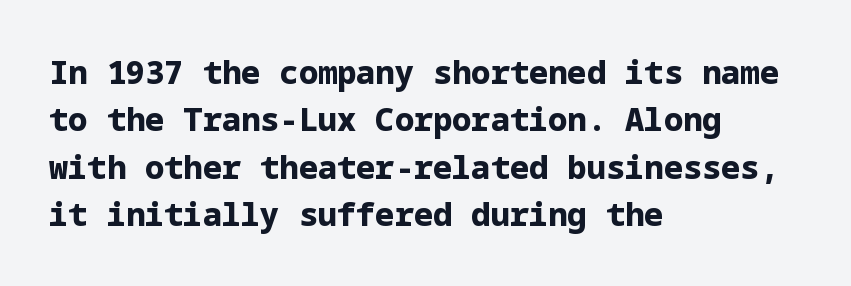
The image shows 32 px bold sans-serif type, upright; set left-aligned, normal line spacing (1.48x), normal letter spacing, not underlined; low stroke contrast and a medium x-height.
